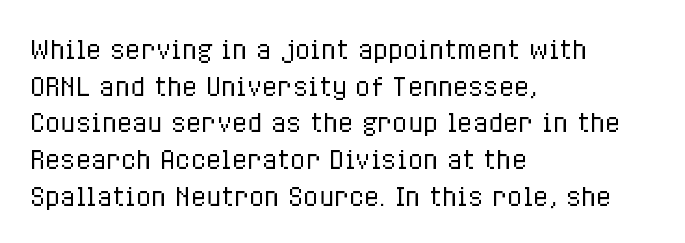
{"italic": "no", "bold": "no", "underline": "no", "align": "left", "line_spacing": "normal", "line_spacing_ratio": 1.47, "letter_spacing": "normal", "letter_spacing_em": 0.0, "glyph_px": 25}
